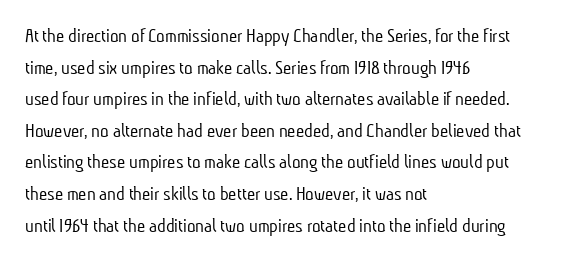
Q: Is the text bold? A: No.
Q: Is the text underlined? A: No.
Q: How is the paragraph aligned? A: Left-aligned.
Q: Is the spacing between letters normal or unusually wide? A: Normal.
Q: Is the spacing between lines tight, normal or loose? A: Normal.
